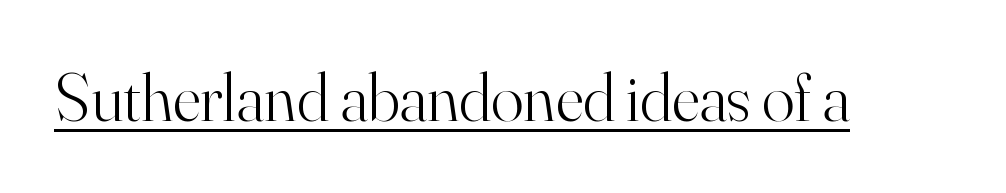
Posture: vertical. Proportional: the letters do not fall into vertical columns. On a weight scale, this lands at 450 or below. This rendering employs a face with finishing strokes, i.e., a serif.
